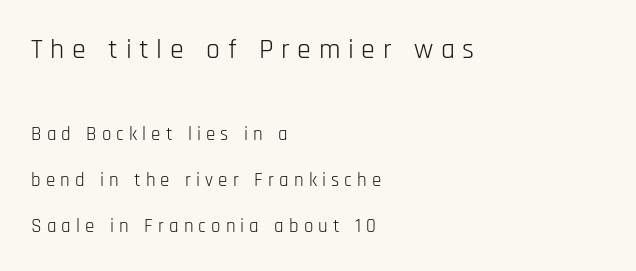
Q: Is the text bold? A: No.
Q: Is the text italic (slanted)? A: No, it is upright.
Q: Is the typeface a serif or a sans-serif typeface? A: Sans-serif.
Q: Is the text underlined? A: No.
Q: How is the paragraph aligned? A: Left-aligned.
Q: Is the spacing between letters normal or unusually wide? A: Unusually wide.
Q: Is the spacing between lines tight, normal or loose? A: Loose.
Q: Which block of text is set in a larger size, the first (top) or the second (bottom)? A: The first (top) one.
Q: Width (condensed, normal, or wide)? A: Condensed.
Q: Stroke contrast? A: Low.
Q: x-height? A: Large.
Q: Monospaced? A: No.
